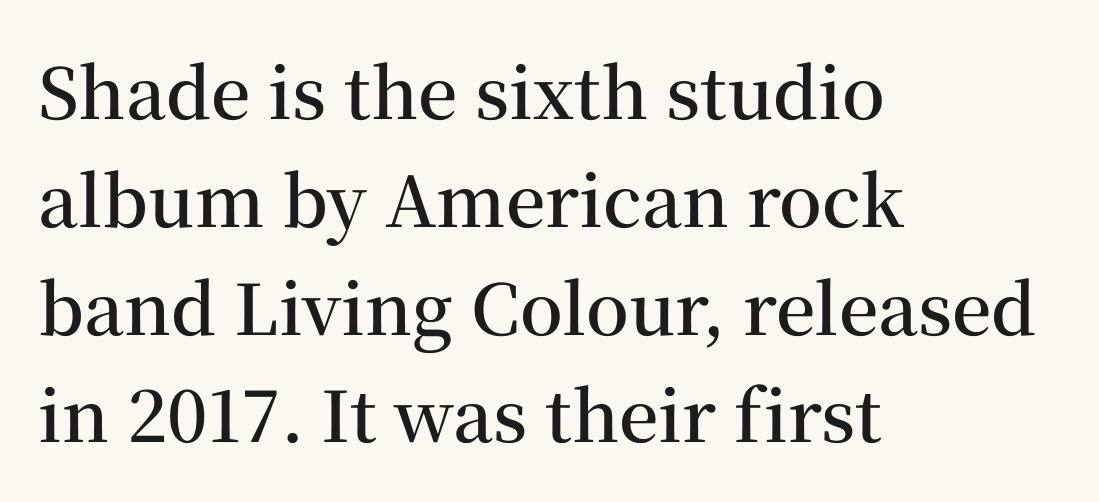
{"serif": "yes", "italic": "no", "bold": "semi", "weight": "semibold", "width": "normal", "stroke_contrast": "medium", "x_height": "medium", "monospaced": "no", "underline": "no", "align": "left", "line_spacing": "normal", "line_spacing_ratio": 1.54, "letter_spacing": "normal", "letter_spacing_em": 0.0, "glyph_px": 70}
